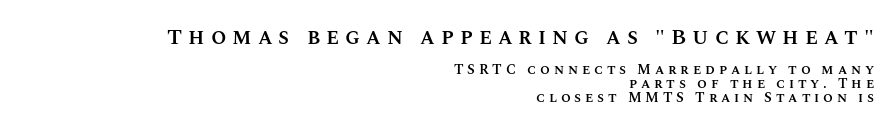
The area under the type is left untouched. Every character sits straight up, as roman type does. Students, observe: this is what under-led, compact text looks like. Casual observation: everything's shoved over to the right. Glyph-to-glyph distance is far greater than everyday printed text. A somewhat darkened texture: the type is semibold rather than bold.
